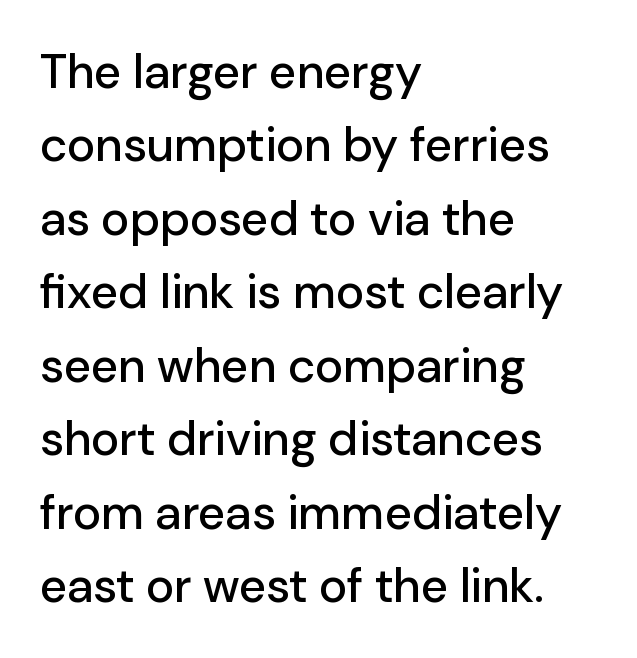
{"serif": "no", "italic": "no", "width": "normal", "stroke_contrast": "low", "x_height": "medium", "monospaced": "no", "underline": "no", "align": "left", "line_spacing": "normal", "line_spacing_ratio": 1.53, "letter_spacing": "normal", "letter_spacing_em": 0.0, "glyph_px": 48}
